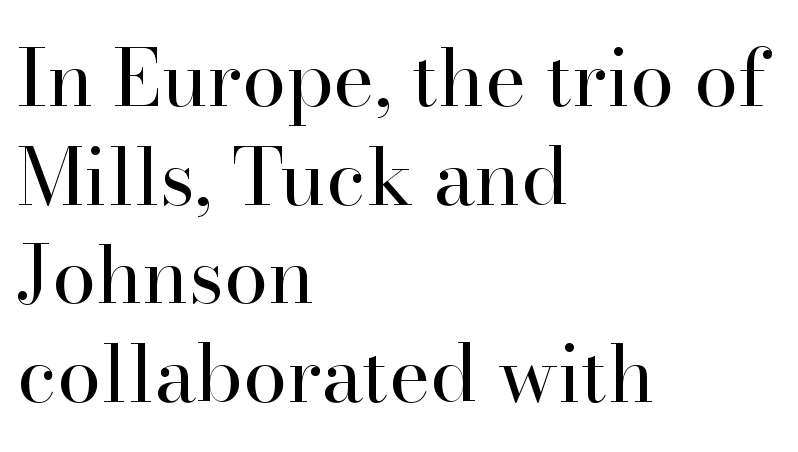
Q: Is the text bold? A: No.
Q: Is the text italic (slanted)? A: No, it is upright.
Q: Is the typeface a serif or a sans-serif typeface? A: Serif.
Q: Is the text underlined? A: No.
Q: How is the paragraph aligned? A: Left-aligned.
Q: Is the spacing between letters normal or unusually wide? A: Normal.
Q: Is the spacing between lines tight, normal or loose? A: Normal.
Q: Width (condensed, normal, or wide)? A: Normal.
Q: Stroke contrast? A: High.
Q: x-height? A: Small.
Q: Monospaced? A: No.
